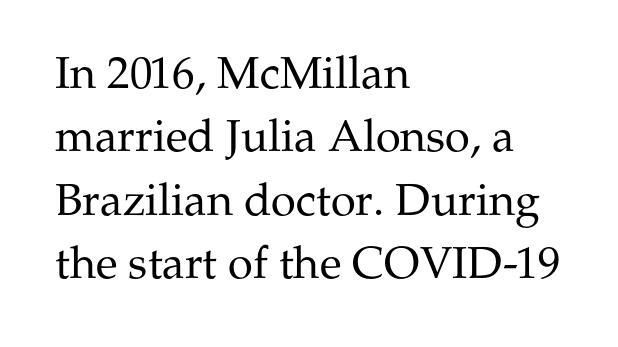
The image shows 45 px regular-weight serif type, upright; set left-aligned, normal line spacing (1.41x), normal letter spacing, not underlined; medium stroke contrast and a medium x-height.
